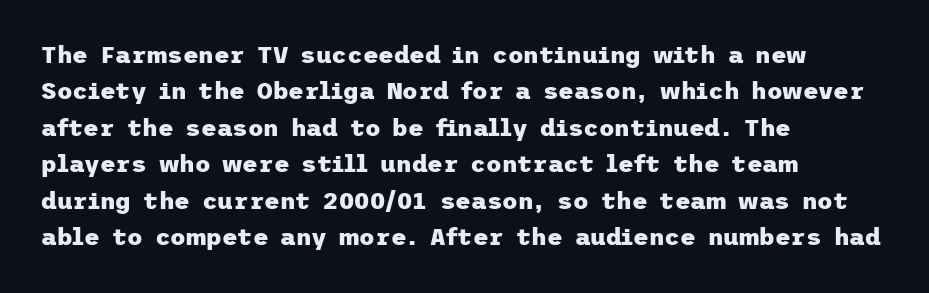
{"italic": "no", "bold": "yes", "underline": "no", "align": "left", "line_spacing": "normal", "line_spacing_ratio": 1.52, "letter_spacing": "normal", "letter_spacing_em": 0.0, "glyph_px": 24}
